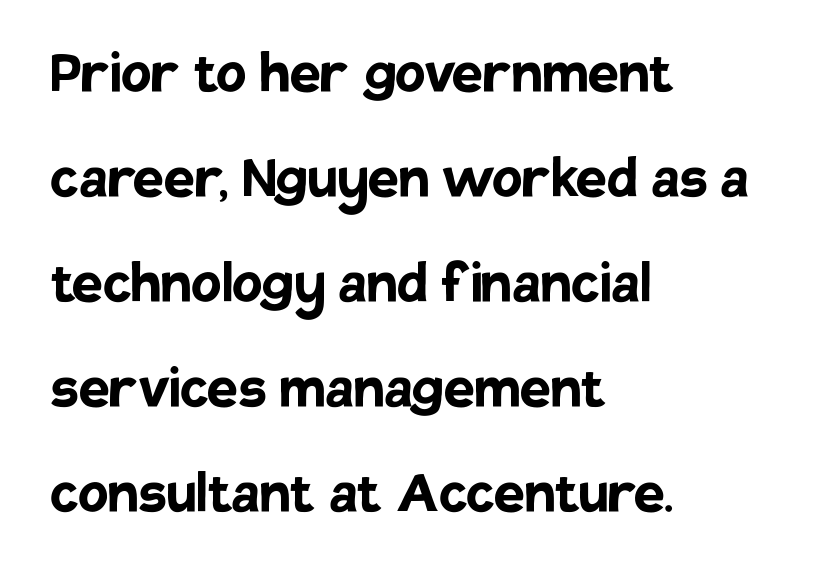
The image shows 69 px semibold sans-serif type, upright; set left-aligned, normal line spacing (1.52x), normal letter spacing, not underlined; low stroke contrast and a large x-height.
